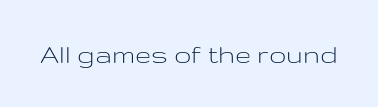
The font sits on the lighter half of the weight spectrum, regular included. The font's upright variant was chosen for this text. Glance below the letters and you will spot only blank space. The letters carry no serifs — their stems end cleanly without finishing strokes.
